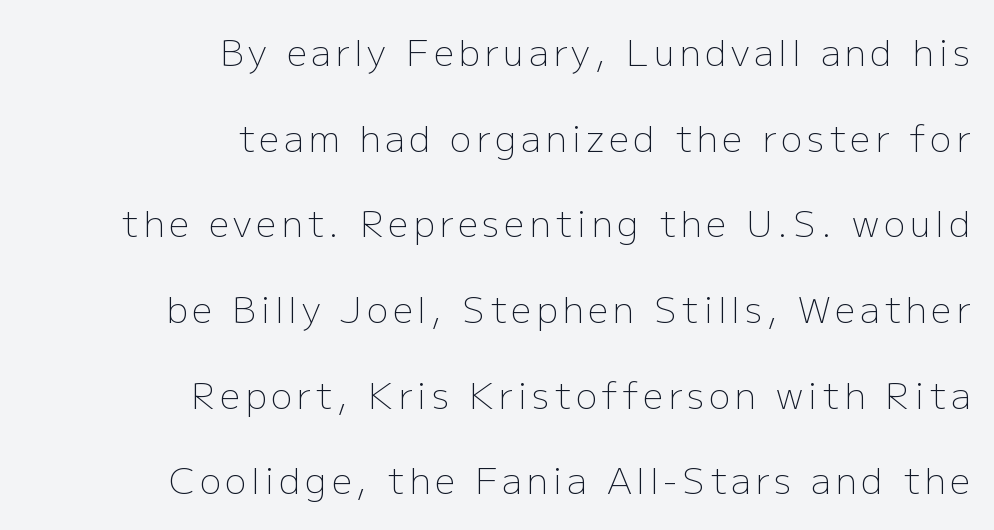
{"serif": "no", "italic": "no", "bold": "no", "weight": "light", "width": "normal", "stroke_contrast": "low", "x_height": "medium", "monospaced": "no", "underline": "no", "align": "right", "line_spacing": "loose", "line_spacing_ratio": 2.38, "glyph_px": 36}
